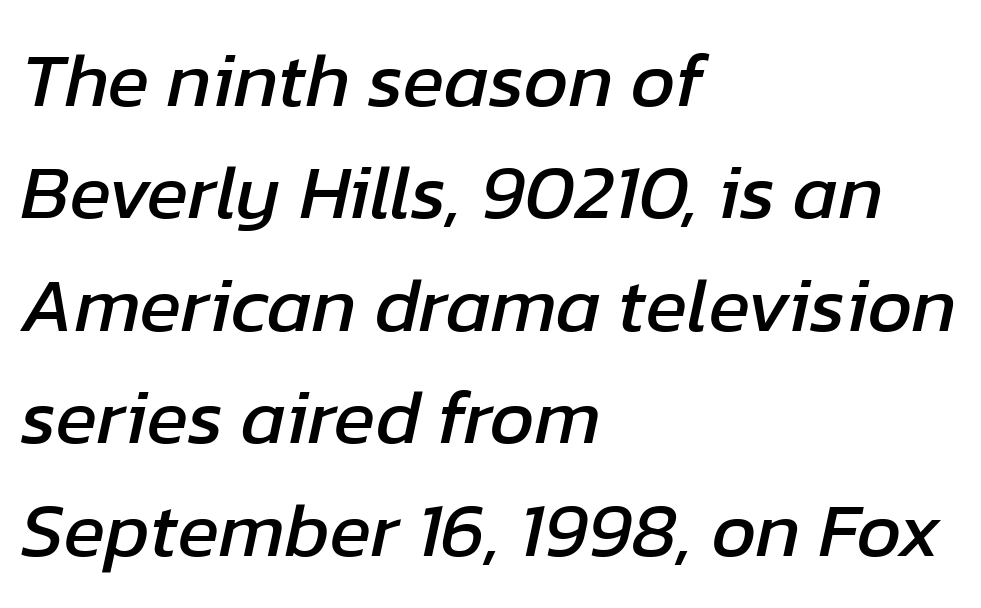
The rendering anchors every line to the left-hand side. Inter-character spacing is left at the font's built-in metrics. Compared with typical paragraphs, the rows here are spaced about the same. The baseline area is clear. The specimen reads as italic at a glance. The rendering uses natural spacing where letterforms have individual widths.
